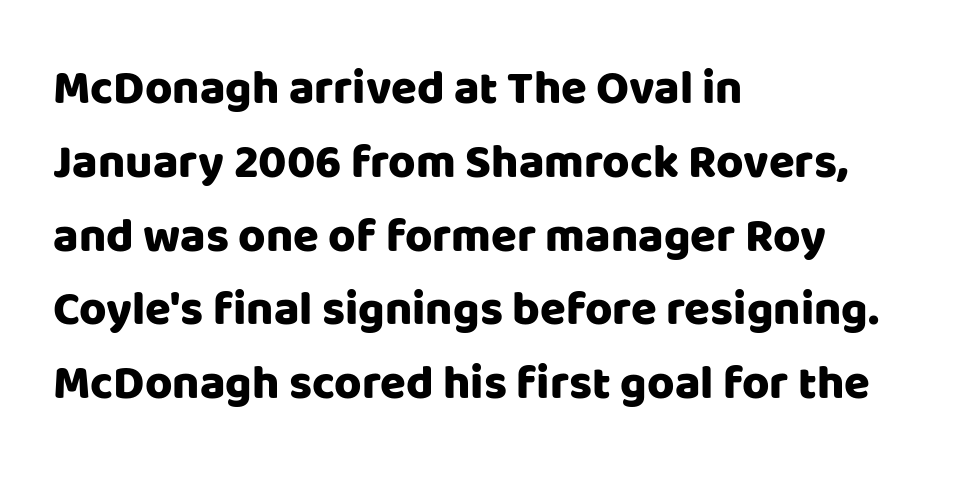
The typesetter chose a ragged-right arrangement here. Proportional: the letters do not fall into vertical columns. Check the space under the baseline: it is left empty. Line spacing here is normal. Compared with typical body copy, the letter spacing here is the same. Nope, no serifs anywhere on these letters.
